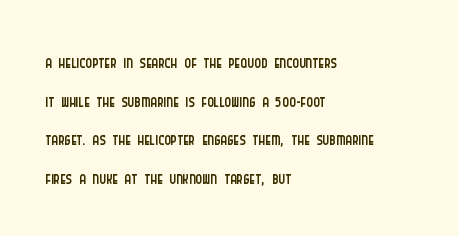
Q: Is the text bold? A: No.
Q: Is the text italic (slanted)? A: No, it is upright.
Q: Is the text underlined? A: No.
Q: How is the paragraph aligned? A: Left-aligned.
Q: Is the spacing between letters normal or unusually wide? A: Normal.
Q: Is the spacing between lines tight, normal or loose? A: Normal.
